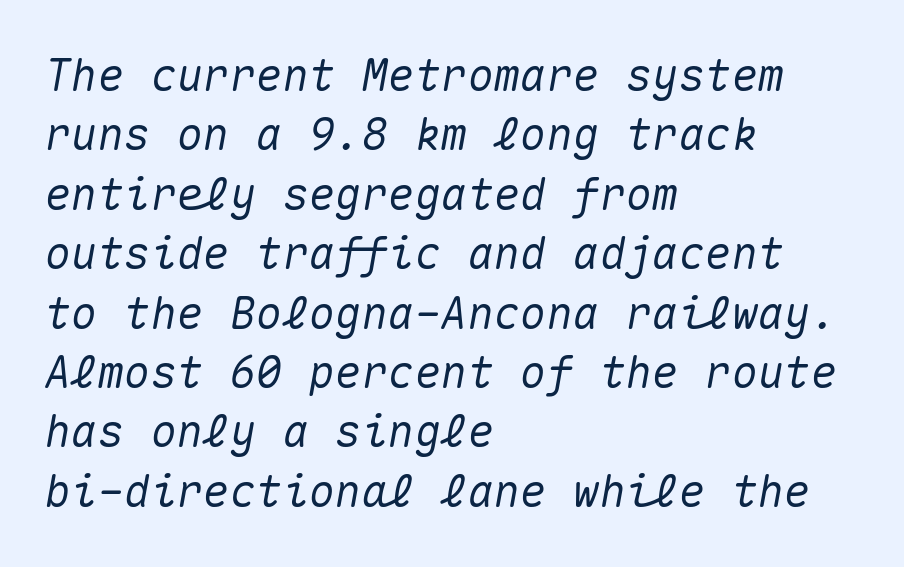
The image shows 44 px text type, italic (leaning right), monospaced; set left-aligned, normal line spacing (1.35x), normal letter spacing, not underlined; medium stroke contrast and a medium x-height.
